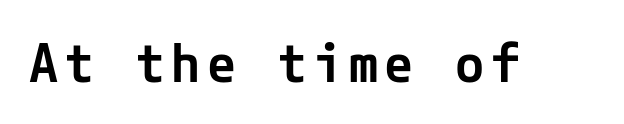
{"serif": "no", "italic": "no", "bold": "semi", "weight": "semibold", "width": "normal", "stroke_contrast": "low", "x_height": "medium", "underline": "no", "glyph_px": 53}
